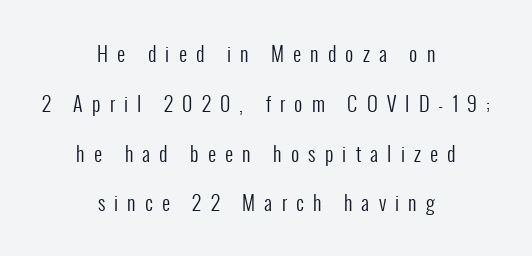
Q: Is the text bold? A: No.
Q: Is the text italic (slanted)? A: No, it is upright.
Q: Is the text underlined? A: No.
Q: How is the paragraph aligned? A: Centered.
Q: Is the spacing between letters normal or unusually wide? A: Unusually wide.
Q: Is the spacing between lines tight, normal or loose? A: Loose.
